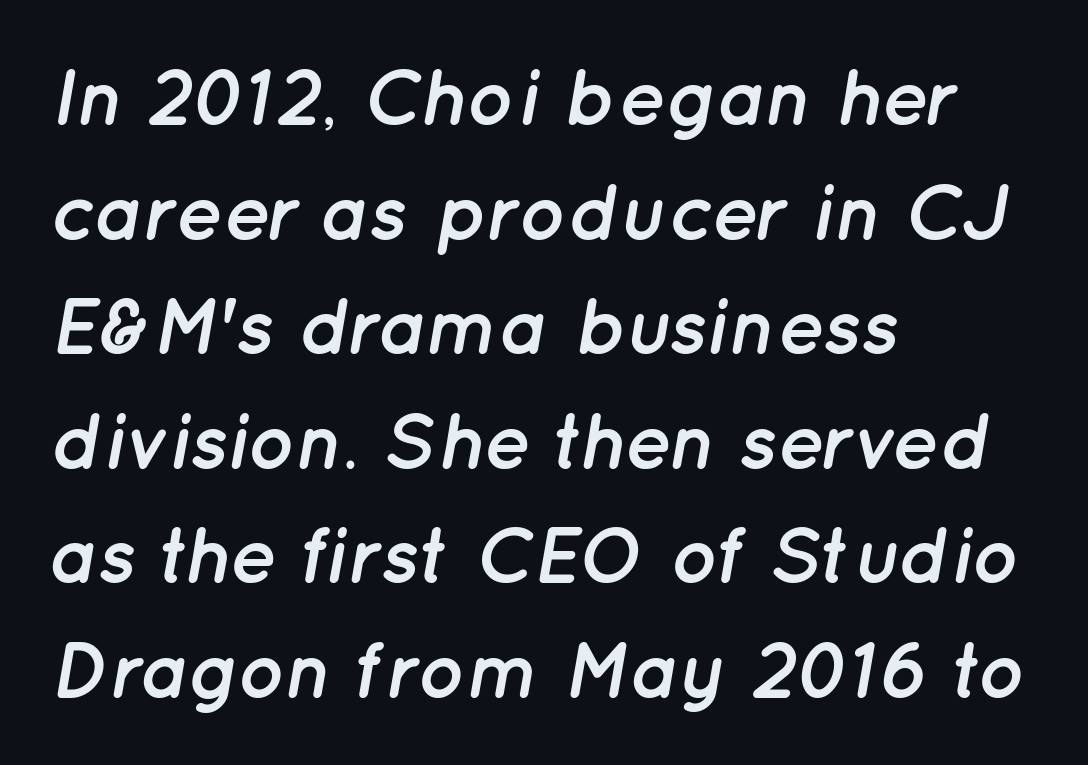
Layout note: lines flush left. Does the lettering tilt? It does — this is italic. A full-strength bold gives these letters their thick strokes. Proportional: the letters do not fall into vertical columns. These lines keep a tight, regular rhythm from letter to letter.
